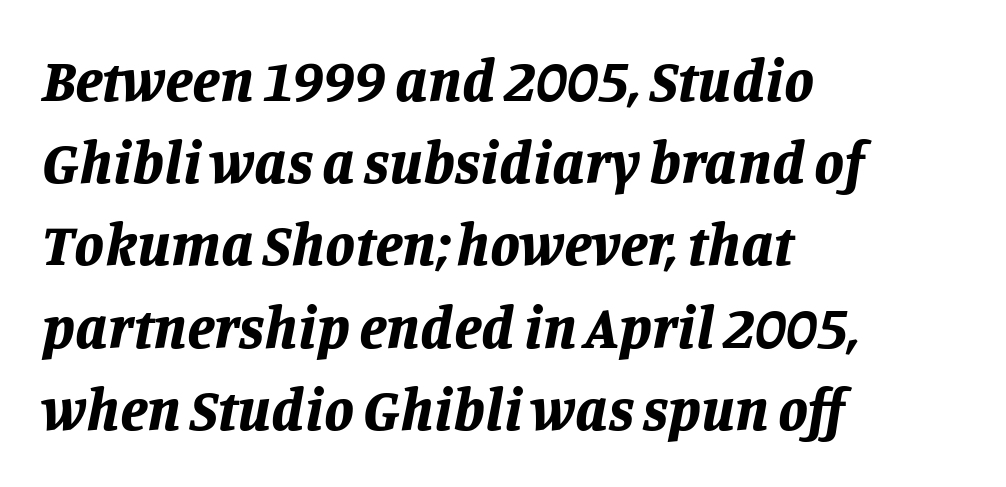
The image shows 60 px bold type, italic (leaning right); set left-aligned, normal line spacing (1.37x), normal letter spacing, not underlined; low stroke contrast and a large x-height.
